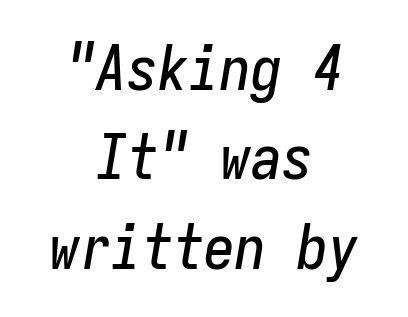
The rendering applies a slant to the glyphs. A student would call this center alignment; a typographer would say set centered. Has an underline been added? It has not. One glance says typical: line gaps are just what's usual.
